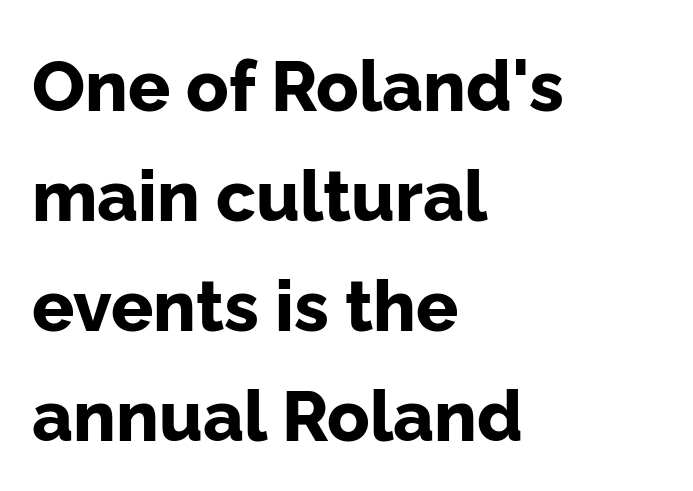
{"serif": "no", "italic": "no", "bold": "yes", "weight": "bold", "width": "normal", "stroke_contrast": "low", "x_height": "medium", "monospaced": "no", "underline": "no", "align": "left", "line_spacing": "normal", "line_spacing_ratio": 1.57, "letter_spacing": "normal", "letter_spacing_em": 0.0, "glyph_px": 70}
